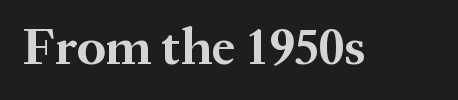
Q: Is the text bold? A: Yes.
Q: Is the text italic (slanted)? A: No, it is upright.
Q: Is the typeface a serif or a sans-serif typeface? A: Serif.
Q: Is the text underlined? A: No.
Q: Is the spacing between letters normal or unusually wide? A: Normal.
Q: Width (condensed, normal, or wide)? A: Normal.
Q: Stroke contrast? A: Medium.
Q: x-height? A: Medium.
Q: Monospaced? A: No.
